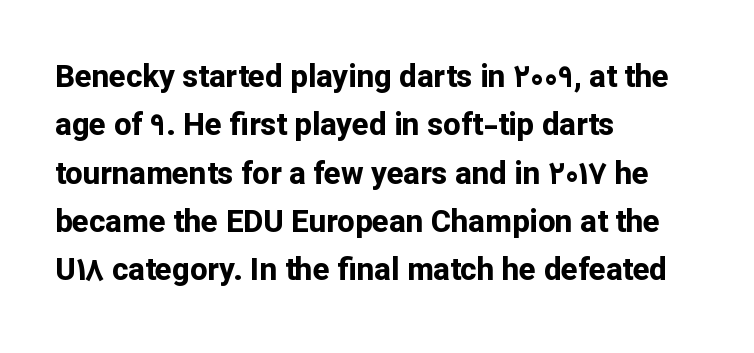
Q: Is the text bold? A: Yes.
Q: Is the text italic (slanted)? A: No, it is upright.
Q: Is the typeface a serif or a sans-serif typeface? A: Sans-serif.
Q: Is the text underlined? A: No.
Q: How is the paragraph aligned? A: Left-aligned.
Q: Is the spacing between letters normal or unusually wide? A: Normal.
Q: Is the spacing between lines tight, normal or loose? A: Normal.
Q: Width (condensed, normal, or wide)? A: Normal.
Q: Stroke contrast? A: Low.
Q: x-height? A: Medium.
Q: Monospaced? A: No.
